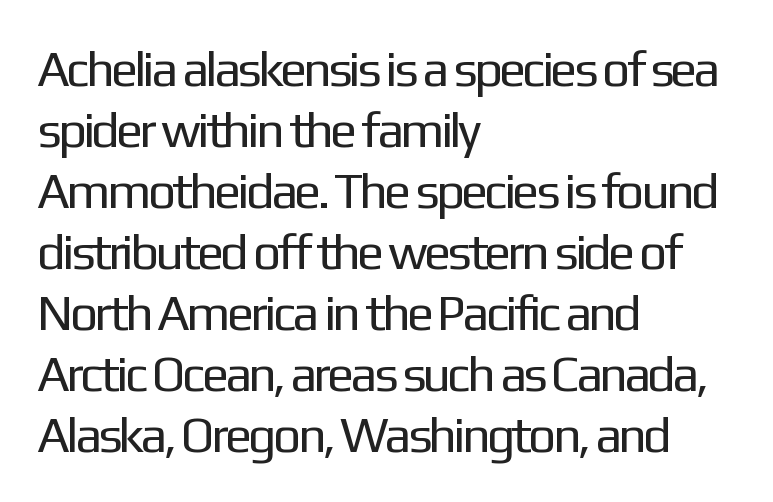
{"serif": "no", "italic": "no", "bold": "no", "weight": "regular", "width": "normal", "stroke_contrast": "low", "x_height": "medium", "monospaced": "no", "underline": "no", "align": "left", "line_spacing_ratio": 1.22, "letter_spacing": "normal", "letter_spacing_em": 0.0, "glyph_px": 50}
